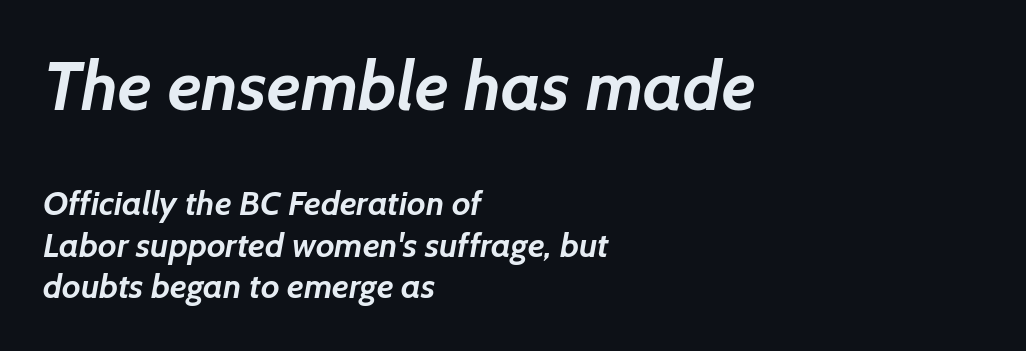
Q: Is the text bold? A: Yes.
Q: Is the typeface a serif or a sans-serif typeface? A: Sans-serif.
Q: Is the text underlined? A: No.
Q: How is the paragraph aligned? A: Left-aligned.
Q: Is the spacing between letters normal or unusually wide? A: Normal.
Q: Which block of text is set in a larger size, the first (top) or the second (bottom)? A: The first (top) one.
Q: Width (condensed, normal, or wide)? A: Normal.
Q: Stroke contrast? A: Low.
Q: x-height? A: Medium.
Q: Monospaced? A: No.
